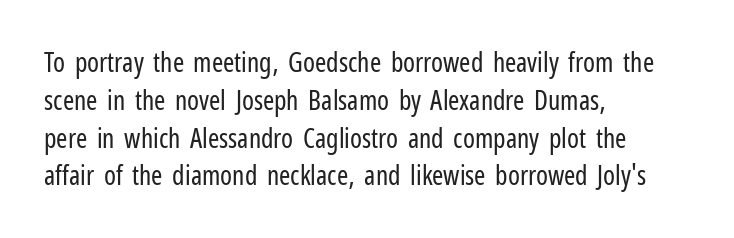
The image shows 27 px text type, upright; set left-aligned, normal line spacing (1.4x), normal letter spacing, not underlined.
